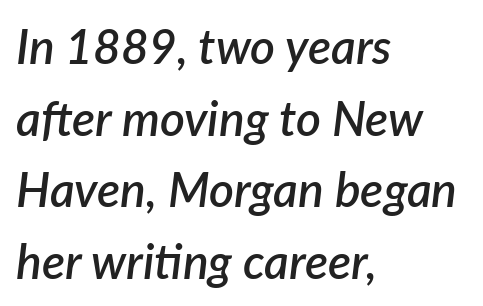
These lines are rendered in a variable-pitch font. Yep, that's italic — everything's leaning. Quick note: underline off. These lines stack with their left ends in a neat column.
